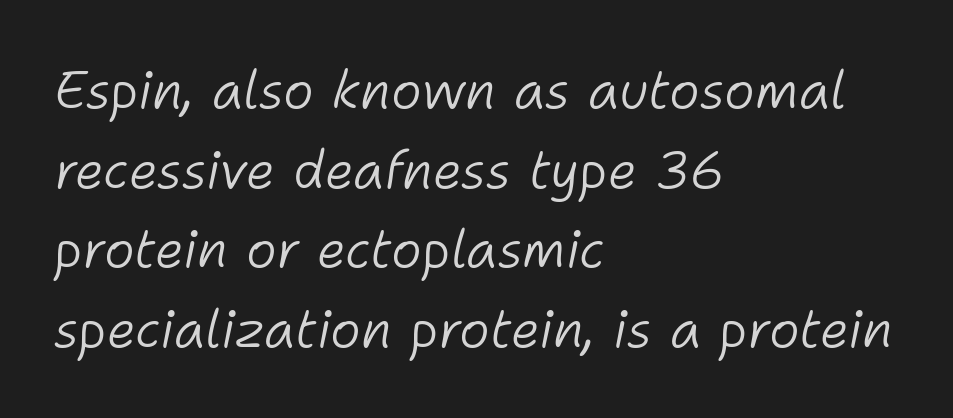
The line texture is even and compact thanks to regular tracking. Is this a heavy cut? Hardly; it is regular or lighter. This sample has the flowing, uneven cadence of proportional lettering. The typography opts for an oblique posture over an upright one. Clear beneath every line of the passage.
